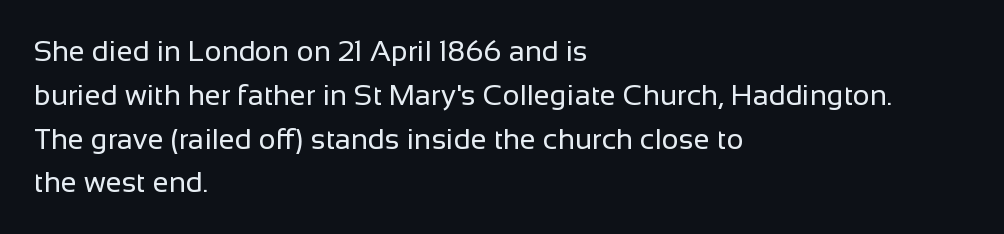
This is not heavy type; no bold has been used. A typesetter would call this proportional, since set widths differ per character. Compared with typical body copy, the letter spacing here is the same. The passage shown is not underscored anywhere.
